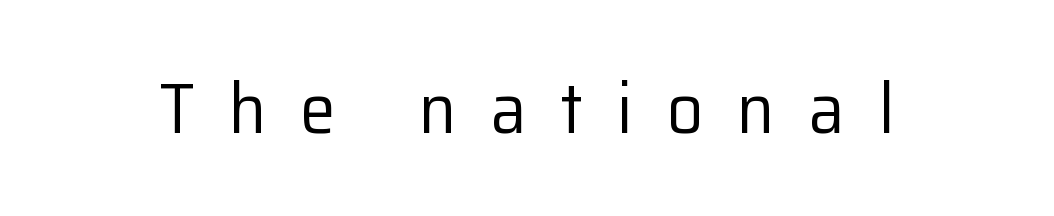
The image shows 72 px regular-weight sans-serif type, upright; set unusually wide letter spacing (+0.47 em), not underlined; low stroke contrast and a medium x-height.
